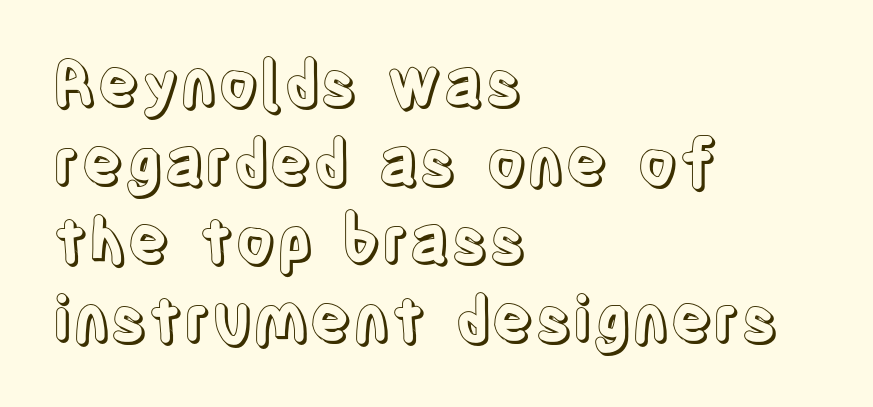
{"italic": "no", "width": "condensed", "x_height": "large", "monospaced": "no", "underline": "no", "align": "left", "line_spacing": "normal", "line_spacing_ratio": 1.25, "letter_spacing": "normal", "letter_spacing_em": 0.0, "glyph_px": 63}
